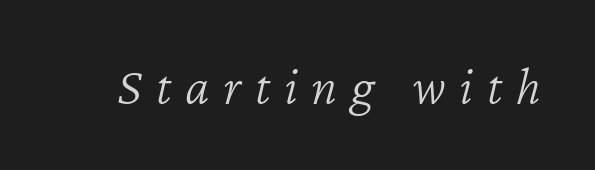
The image shows 55 px light type, italic (leaning right); set unusually wide letter spacing (+0.25 em), not underlined; low stroke contrast and a medium x-height.
